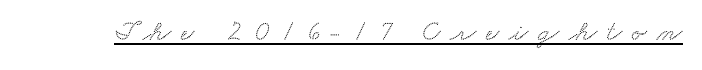
Q: Is the typeface a serif or a sans-serif typeface? A: Serif.
Q: Is the text underlined? A: Yes.
Q: Is the spacing between letters normal or unusually wide? A: Unusually wide.
Q: Width (condensed, normal, or wide)? A: Wide.
Q: Stroke contrast? A: Medium.
Q: x-height? A: Small.
Q: Monospaced? A: No.
